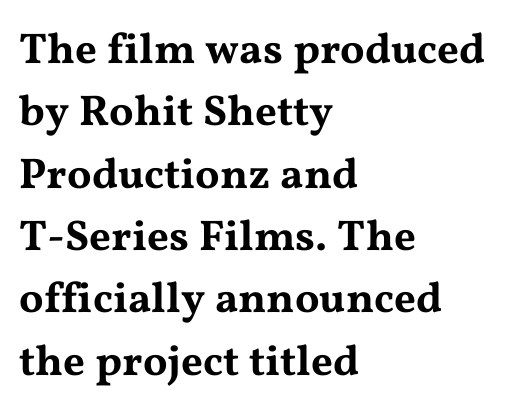
Q: Is the text italic (slanted)? A: No, it is upright.
Q: Is the typeface a serif or a sans-serif typeface? A: Serif.
Q: Is the text underlined? A: No.
Q: How is the paragraph aligned? A: Left-aligned.
Q: Is the spacing between letters normal or unusually wide? A: Normal.
Q: Is the spacing between lines tight, normal or loose? A: Normal.
Q: Width (condensed, normal, or wide)? A: Wide.
Q: Stroke contrast? A: Medium.
Q: x-height? A: Medium.
Q: Monospaced? A: No.
